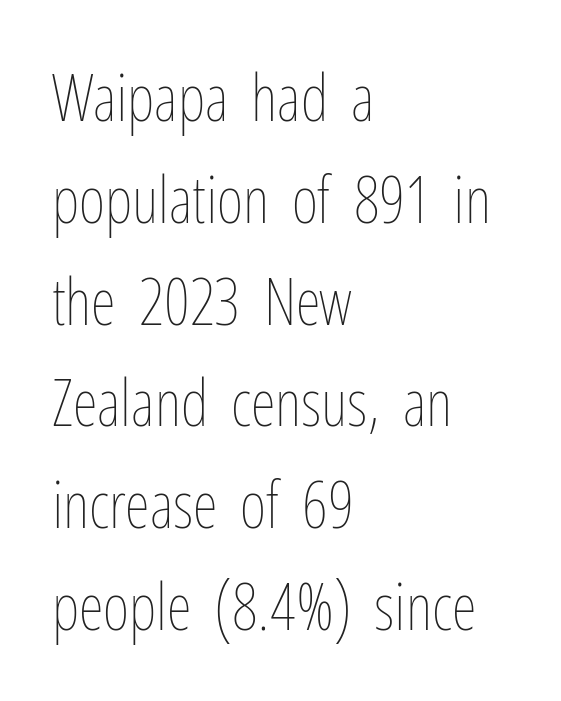
{"italic": "no", "bold": "no", "weight": "thin", "width": "condensed", "stroke_contrast": "low", "x_height": "medium", "monospaced": "no", "underline": "no", "align": "left", "line_spacing": "normal", "line_spacing_ratio": 1.59, "letter_spacing": "normal", "letter_spacing_em": 0.0, "glyph_px": 64}
